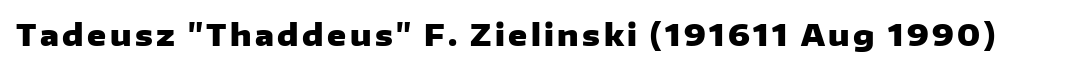
{"serif": "no", "italic": "no", "bold": "yes", "weight": "heavy", "width": "wide", "stroke_contrast": "low", "x_height": "medium", "monospaced": "no", "underline": "no", "glyph_px": 29}
